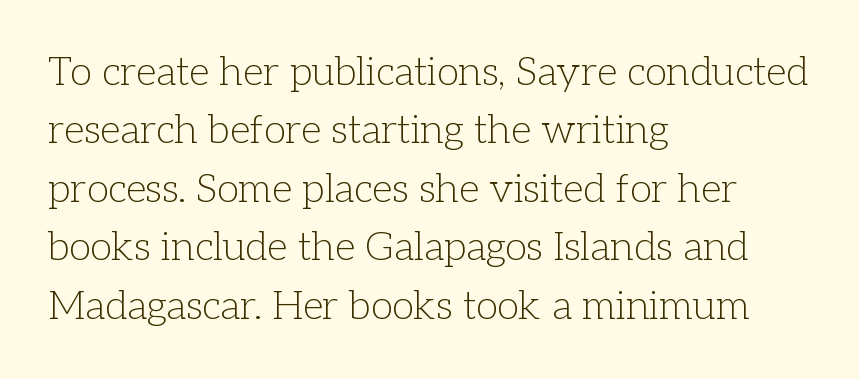
Is this a fixed-width face? No — the glyphs have proportional, varying widths. Weight: not bold — regular or lighter. A bare baseline throughout the passage. Font category for this specimen: serif. Normally led — the rows are evenly, conventionally spaced.
